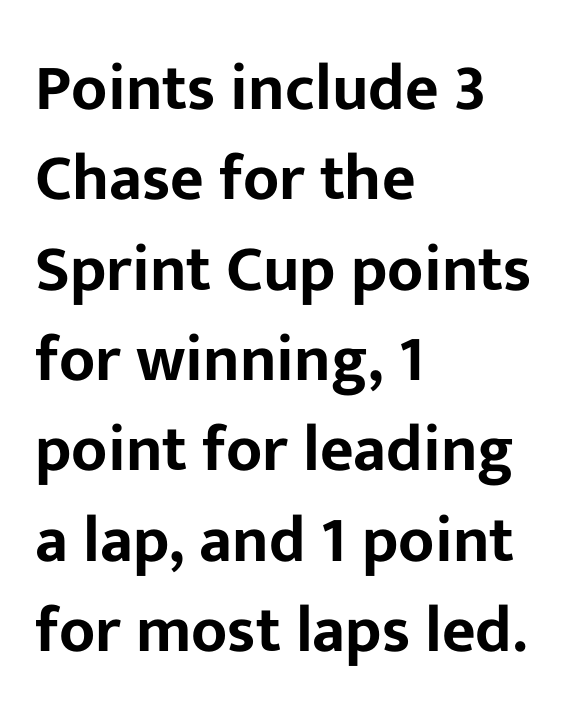
The image shows 65 px sans-serif type, upright; set left-aligned, normal line spacing (1.39x), normal letter spacing, not underlined; low stroke contrast and a medium x-height.
